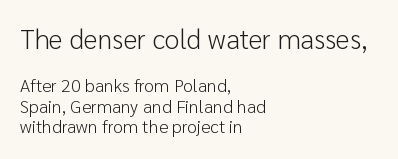
{"italic": "no", "bold": "no", "underline": "no", "align": "left", "line_spacing": "tight", "line_spacing_ratio": 1.14, "letter_spacing": "normal", "letter_spacing_em": 0.0, "larger_block": "first", "size_ratio": 1.5, "glyph_px": 27}
